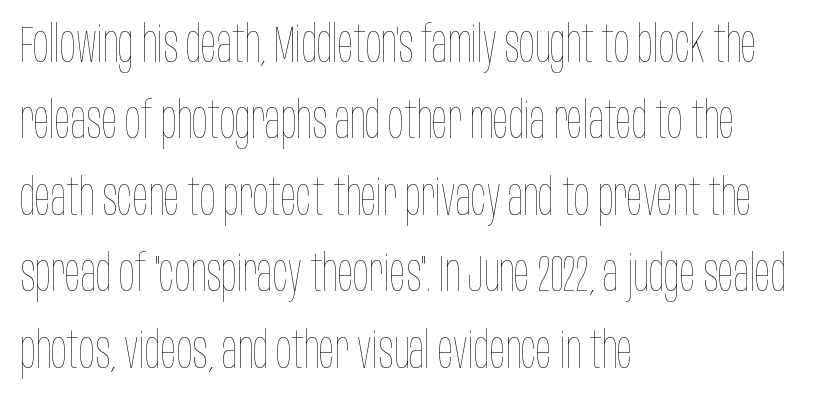
{"italic": "no", "bold": "no", "weight": "thin", "width": "condensed", "stroke_contrast": "low", "x_height": "large", "monospaced": "no", "underline": "no", "align": "left", "line_spacing": "normal", "line_spacing_ratio": 1.47, "letter_spacing": "normal", "letter_spacing_em": 0.0, "glyph_px": 52}
